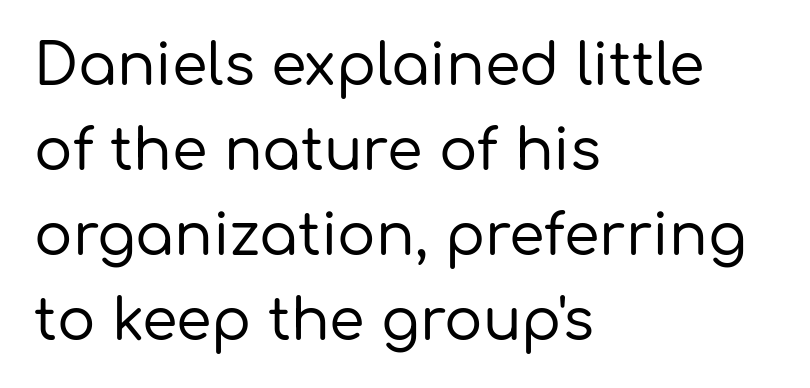
{"serif": "no", "italic": "no", "width": "normal", "stroke_contrast": "low", "x_height": "medium", "monospaced": "no", "underline": "no", "align": "left", "line_spacing": "normal", "line_spacing_ratio": 1.49, "letter_spacing": "normal", "letter_spacing_em": 0.0, "glyph_px": 57}
